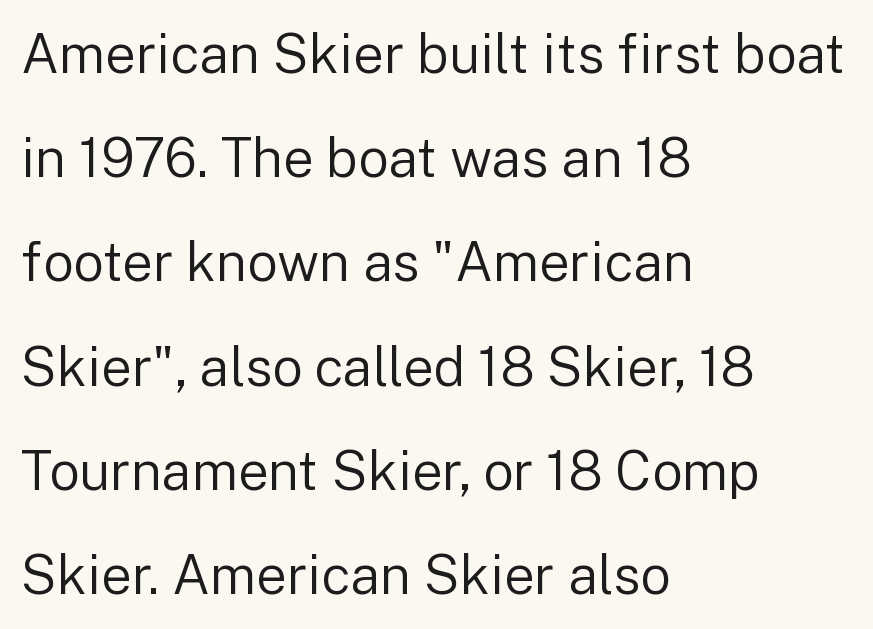
Is there much room between lines? Yes — plenty of vertical air separates them. This is the regular roman posture of the typeface. The letters sit at their default tracking, neither squeezed nor spread. The lines in this sample share a left origin and differ only in where they stop. Letters rest on an invisible, unmarked baseline. Character widths vary here, with narrow letters taking less room than wide ones.
